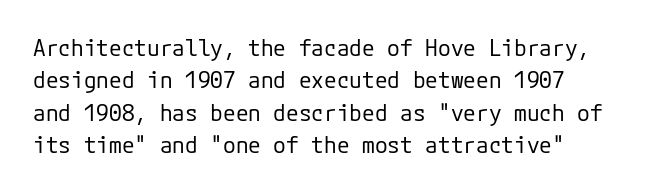
The image shows 23 px text type, upright; set normal line spacing (1.41x), normal letter spacing, not underlined.
